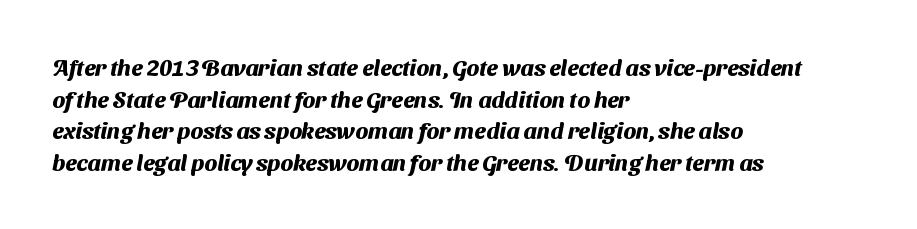
{"bold": "yes", "underline": "no", "align": "left", "line_spacing": "normal", "line_spacing_ratio": 1.38, "letter_spacing": "normal", "letter_spacing_em": 0.0, "glyph_px": 23}
